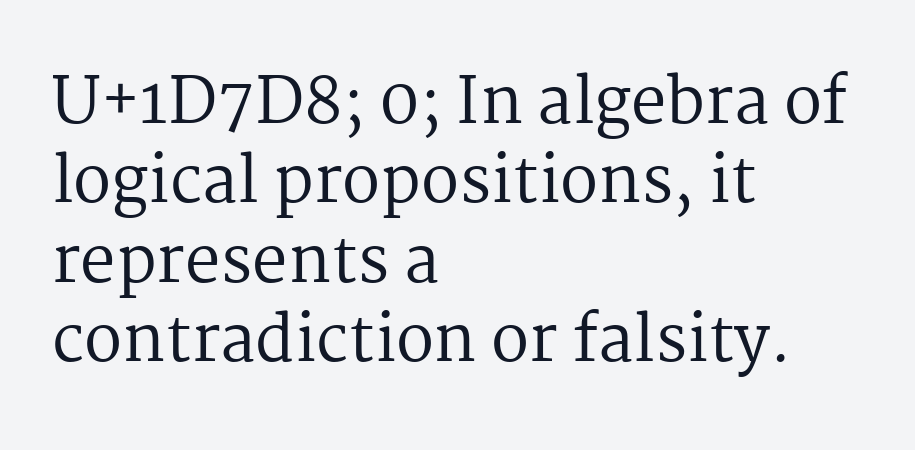
{"serif": "yes", "italic": "no", "bold": "no", "weight": "regular", "width": "normal", "stroke_contrast": "medium", "x_height": "medium", "monospaced": "no", "underline": "no", "align": "left", "line_spacing": "normal", "line_spacing_ratio": 1.26, "letter_spacing": "normal", "letter_spacing_em": 0.0, "glyph_px": 63}
